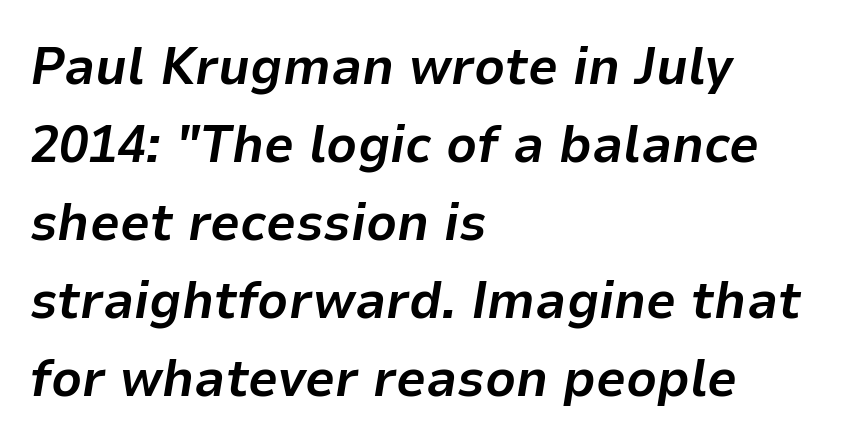
{"italic": "yes", "lean": "right", "slant_degrees": 9, "bold": "yes", "weight": "bold", "width": "normal", "stroke_contrast": "low", "x_height": "medium", "monospaced": "no", "underline": "no", "align": "left", "line_spacing": "normal", "line_spacing_ratio": 1.47, "letter_spacing": "normal", "letter_spacing_em": 0.0, "glyph_px": 53}
